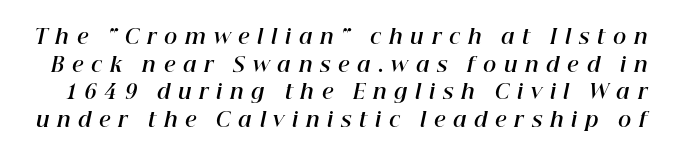
A dark, heavy texture on the line: the type is bold. Reading down the column, the eye jumps a familiar distance to each next line. Italic: yes, the glyphs are oblique. Letter spacing: wide. Letters rest on an invisible, unmarked baseline.
